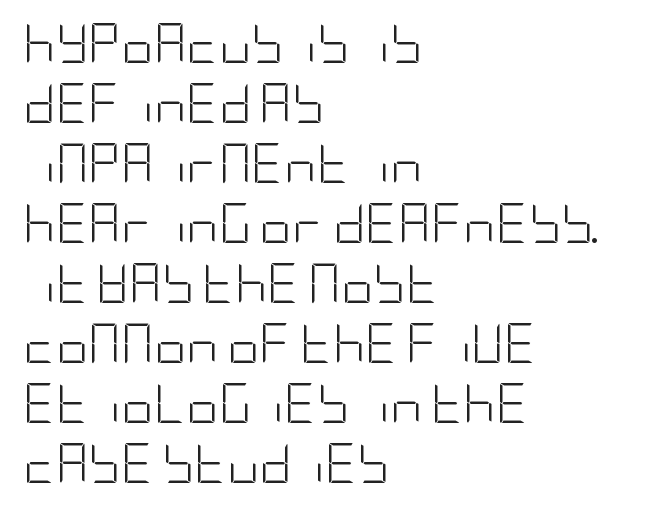
{"serif": "no", "italic": "no", "bold": "no", "weight": "light", "width": "condensed", "stroke_contrast": "low", "x_height": "large", "underline": "no", "align": "left", "line_spacing": "normal", "line_spacing_ratio": 1.5, "letter_spacing": "normal", "letter_spacing_em": 0.0, "glyph_px": 40}
